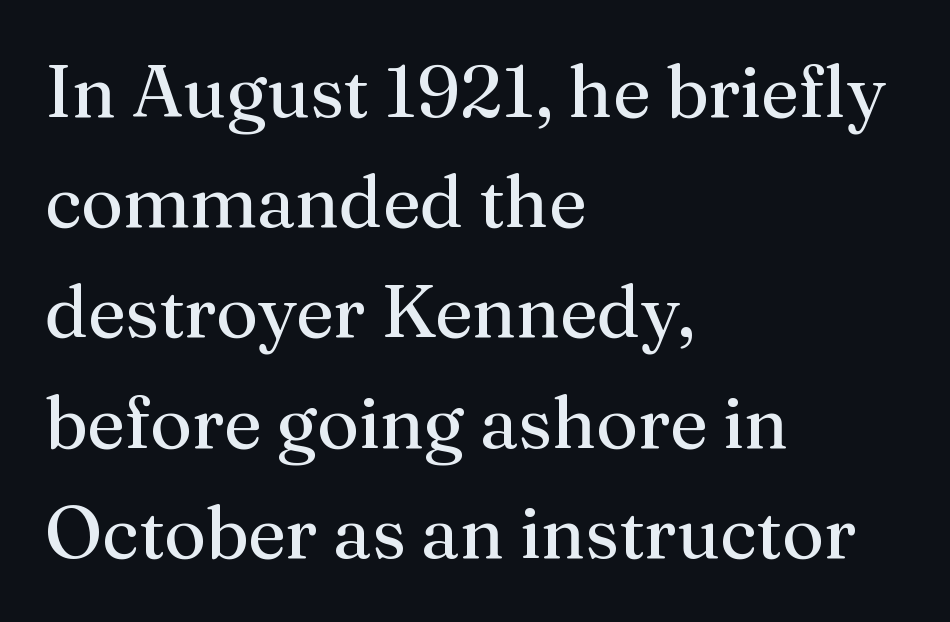
{"serif": "yes", "italic": "no", "bold": "no", "weight": "regular", "width": "normal", "stroke_contrast": "medium", "x_height": "medium", "monospaced": "no", "underline": "no", "align": "left", "line_spacing": "normal", "line_spacing_ratio": 1.51, "letter_spacing": "normal", "letter_spacing_em": 0.0, "glyph_px": 73}
